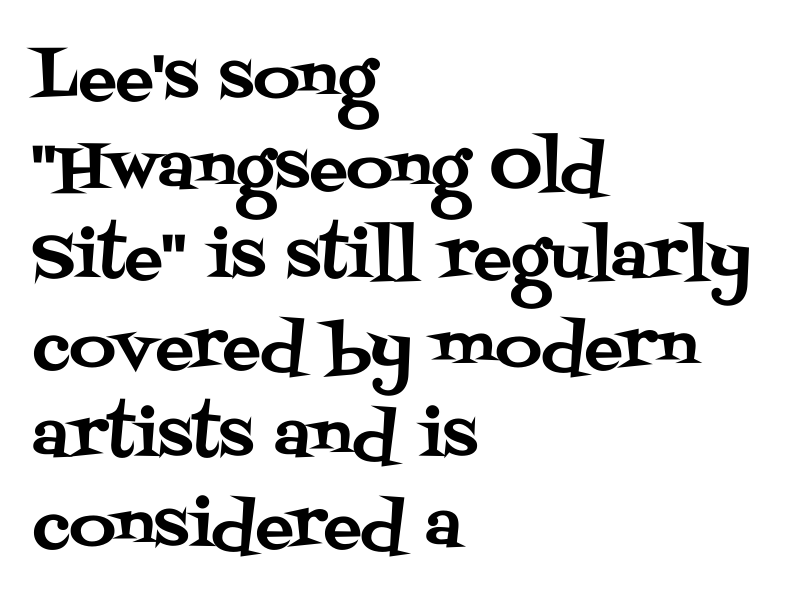
{"serif": "yes", "italic": "no", "width": "normal", "stroke_contrast": "medium", "x_height": "large", "monospaced": "no", "underline": "no", "align": "left", "line_spacing": "normal", "line_spacing_ratio": 1.4, "letter_spacing": "normal", "letter_spacing_em": 0.0, "glyph_px": 64}
